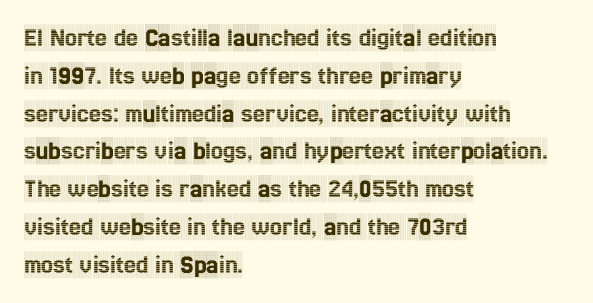
{"italic": "no", "underline": "no", "align": "left", "line_spacing": "normal", "line_spacing_ratio": 1.4, "letter_spacing": "normal", "letter_spacing_em": 0.0, "glyph_px": 27}
